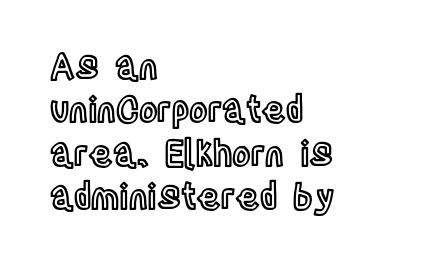
The image shows 35 px condensed type, upright; set left-aligned, line spacing 1.24x, normal letter spacing, not underlined; a large x-height.
